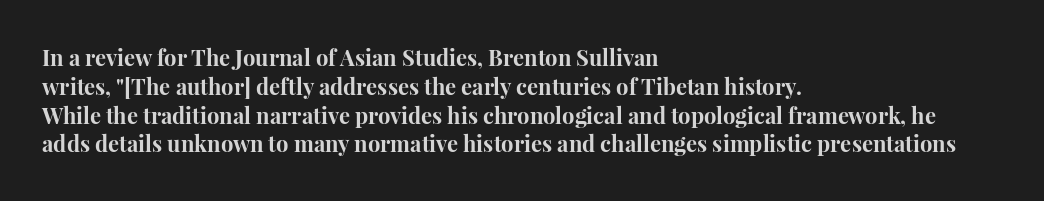
Q: Is the text bold? A: Yes.
Q: Is the text italic (slanted)? A: No, it is upright.
Q: Is the text underlined? A: No.
Q: How is the paragraph aligned? A: Left-aligned.
Q: Is the spacing between letters normal or unusually wide? A: Normal.
Q: Is the spacing between lines tight, normal or loose? A: Normal.
